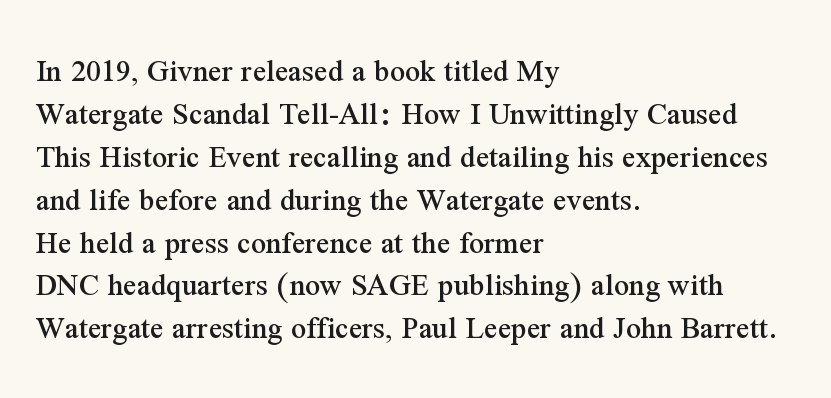
Q: Is the text italic (slanted)? A: No, it is upright.
Q: Is the typeface a serif or a sans-serif typeface? A: Serif.
Q: Is the text underlined? A: No.
Q: How is the paragraph aligned? A: Left-aligned.
Q: Is the spacing between letters normal or unusually wide? A: Normal.
Q: Is the spacing between lines tight, normal or loose? A: Normal.
Q: Width (condensed, normal, or wide)? A: Normal.
Q: Stroke contrast? A: Medium.
Q: x-height? A: Medium.
Q: Monospaced? A: No.
